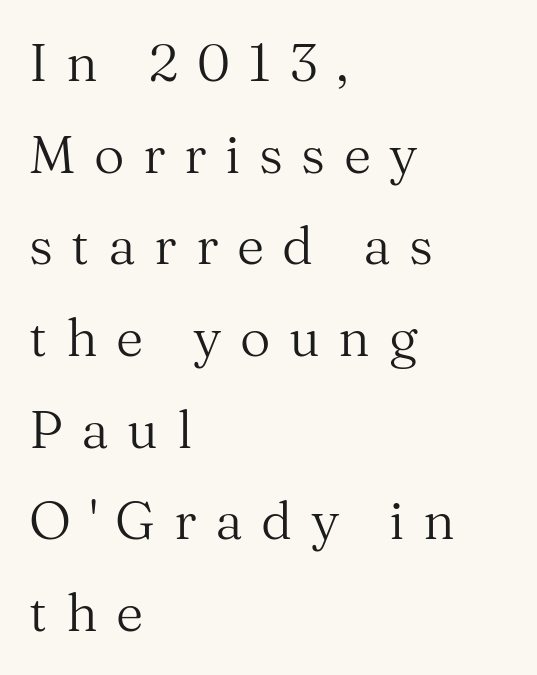
{"serif": "yes", "italic": "no", "bold": "no", "weight": "regular", "width": "normal", "stroke_contrast": "medium", "x_height": "medium", "monospaced": "no", "underline": "no", "align": "left", "line_spacing_ratio": 1.73, "letter_spacing": "wide", "letter_spacing_em": 0.35, "glyph_px": 53}
